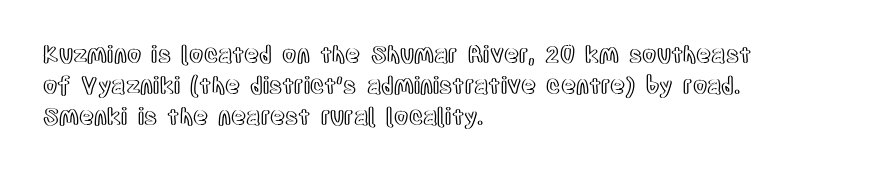
{"italic": "no", "underline": "no", "align": "left", "line_spacing": "normal", "line_spacing_ratio": 1.34, "letter_spacing": "normal", "letter_spacing_em": 0.0, "glyph_px": 23}
